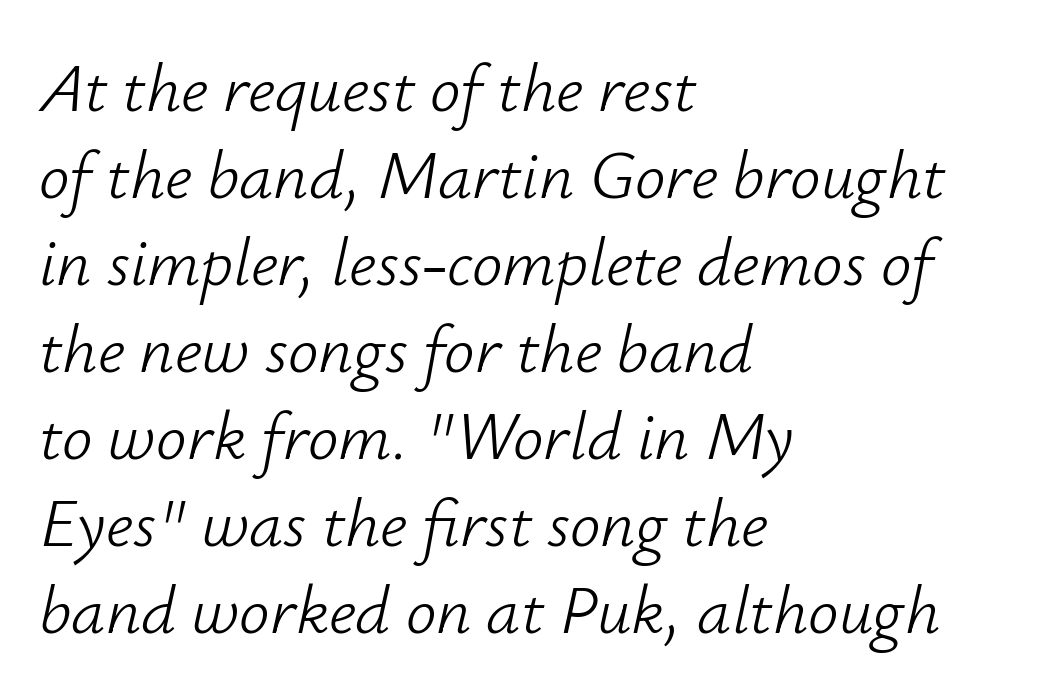
Q: Is the text bold? A: No.
Q: Is the text italic (slanted)? A: Yes, it leans right by about 12 degrees.
Q: Is the text underlined? A: No.
Q: How is the paragraph aligned? A: Left-aligned.
Q: Is the spacing between letters normal or unusually wide? A: Normal.
Q: Is the spacing between lines tight, normal or loose? A: Normal.
Q: Width (condensed, normal, or wide)? A: Normal.
Q: Stroke contrast? A: Low.
Q: x-height? A: Small.
Q: Monospaced? A: No.
